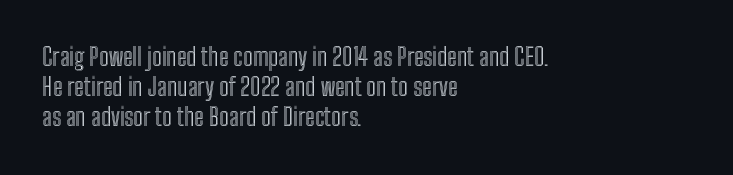
The image shows 24 px text type, upright; set left-aligned, normal line spacing (1.26x), normal letter spacing, not underlined.
